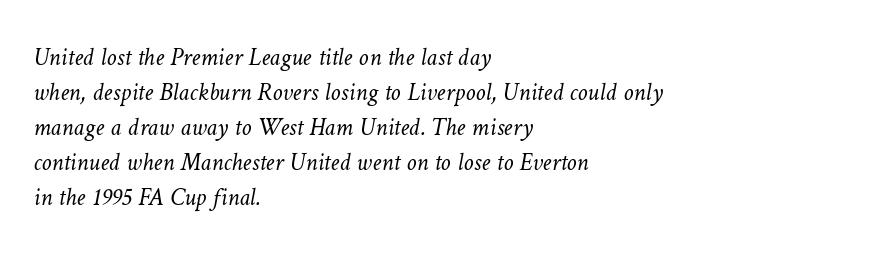
Q: Is the text bold? A: No.
Q: Is the text underlined? A: No.
Q: How is the paragraph aligned? A: Left-aligned.
Q: Is the spacing between letters normal or unusually wide? A: Normal.
Q: Is the spacing between lines tight, normal or loose? A: Normal.
